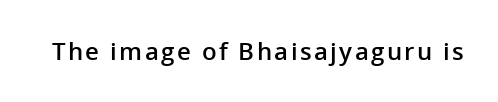
The image shows 24 px text type, upright; set not underlined.
